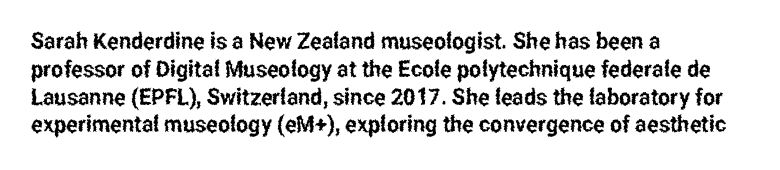
Q: Is the text italic (slanted)? A: No, it is upright.
Q: Is the text underlined? A: No.
Q: How is the paragraph aligned? A: Left-aligned.
Q: Is the spacing between letters normal or unusually wide? A: Normal.
